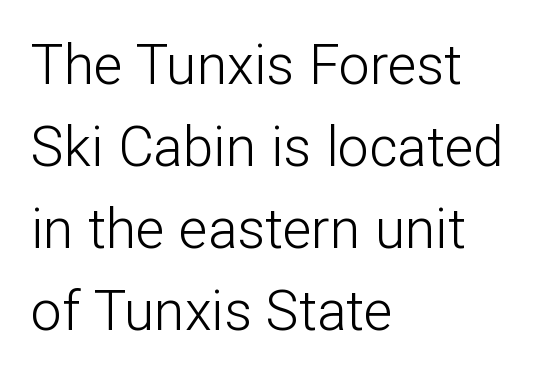
Q: Is the text bold? A: No.
Q: Is the text italic (slanted)? A: No, it is upright.
Q: Is the typeface a serif or a sans-serif typeface? A: Sans-serif.
Q: Is the text underlined? A: No.
Q: How is the paragraph aligned? A: Left-aligned.
Q: Is the spacing between letters normal or unusually wide? A: Normal.
Q: Is the spacing between lines tight, normal or loose? A: Normal.
Q: Width (condensed, normal, or wide)? A: Normal.
Q: Stroke contrast? A: Low.
Q: x-height? A: Medium.
Q: Monospaced? A: No.
